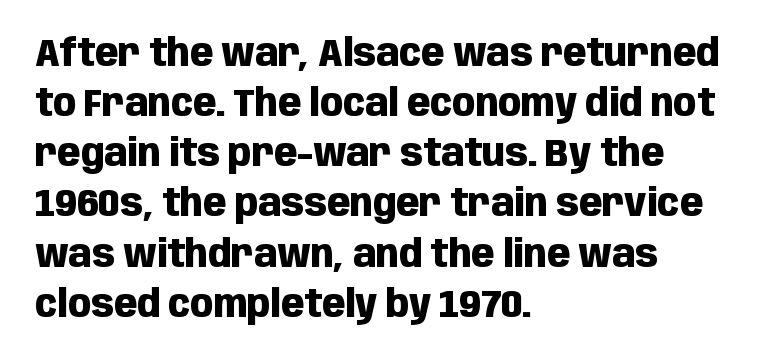
The image shows 38 px heavy, condensed sans-serif type, upright; set left-aligned, normal line spacing (1.32x), normal letter spacing, not underlined; low stroke contrast and a large x-height.
